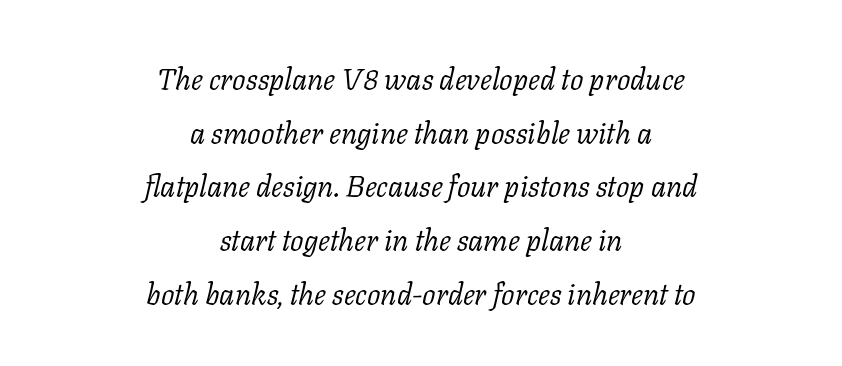
Q: Is the text bold? A: No.
Q: Is the text italic (slanted)? A: Yes, it leans right by about 11 degrees.
Q: Is the typeface a serif or a sans-serif typeface? A: Serif.
Q: Is the text underlined? A: No.
Q: How is the paragraph aligned? A: Centered.
Q: Is the spacing between letters normal or unusually wide? A: Normal.
Q: Width (condensed, normal, or wide)? A: Normal.
Q: Stroke contrast? A: Low.
Q: x-height? A: Medium.
Q: Monospaced? A: No.
